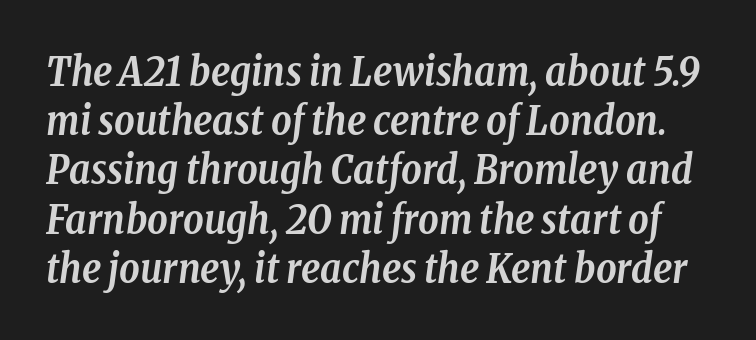
{"serif": "yes", "italic": "yes", "lean": "right", "slant_degrees": 8, "bold": "yes", "weight": "semibold", "width": "condensed", "stroke_contrast": "low", "x_height": "medium", "monospaced": "no", "underline": "no", "line_spacing_ratio": 1.23, "letter_spacing": "normal", "letter_spacing_em": 0.0, "glyph_px": 40}
